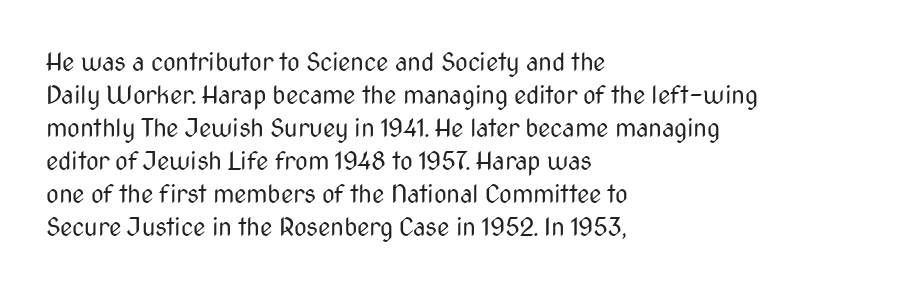
Q: Is the text bold? A: No.
Q: Is the text italic (slanted)? A: No, it is upright.
Q: Is the text underlined? A: No.
Q: How is the paragraph aligned? A: Left-aligned.
Q: Is the spacing between letters normal or unusually wide? A: Normal.
Q: Is the spacing between lines tight, normal or loose? A: Normal.
